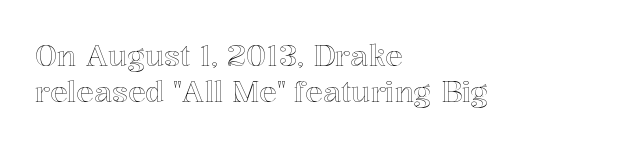
{"italic": "no", "width": "normal", "x_height": "medium", "monospaced": "no", "underline": "no", "align": "left", "line_spacing": "normal", "line_spacing_ratio": 1.25, "letter_spacing": "normal", "letter_spacing_em": 0.0, "glyph_px": 29}
